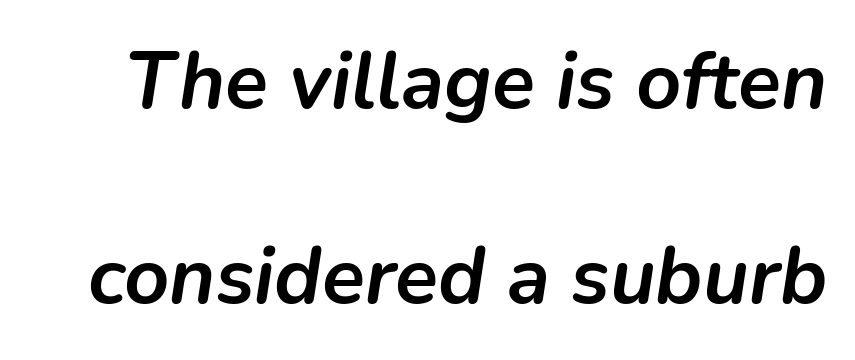
{"italic": "yes", "lean": "right", "slant_degrees": 9, "bold": "yes", "weight": "semibold", "width": "normal", "stroke_contrast": "low", "x_height": "medium", "monospaced": "no", "underline": "no", "line_spacing": "loose", "line_spacing_ratio": 2.47, "letter_spacing": "normal", "letter_spacing_em": 0.0, "glyph_px": 79}
